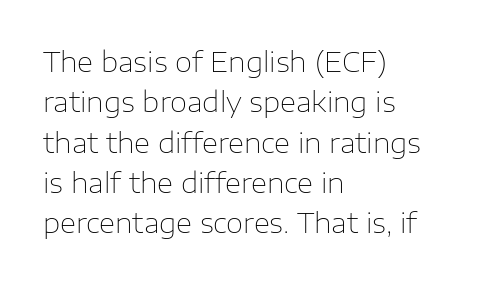
{"serif": "no", "italic": "no", "bold": "no", "weight": "thin", "width": "normal", "stroke_contrast": "low", "x_height": "medium", "monospaced": "no", "underline": "no", "align": "left", "line_spacing": "normal", "line_spacing_ratio": 1.44, "letter_spacing": "normal", "letter_spacing_em": 0.0, "glyph_px": 28}
